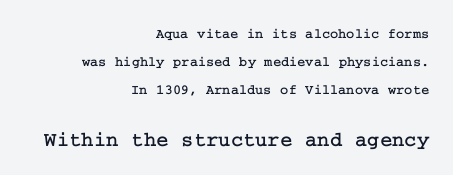
{"italic": "no", "underline": "no", "align": "right", "line_spacing": "loose", "line_spacing_ratio": 2.0, "letter_spacing": "normal", "letter_spacing_em": 0.0, "larger_block": "second", "size_ratio": 1.5, "glyph_px": 21}
